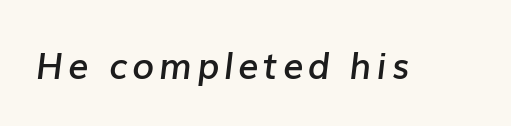
{"italic": "yes", "lean": "right", "slant_degrees": 7, "bold": "semi", "weight": "semibold", "width": "normal", "stroke_contrast": "low", "x_height": "medium", "monospaced": "no", "underline": "no", "glyph_px": 36}
